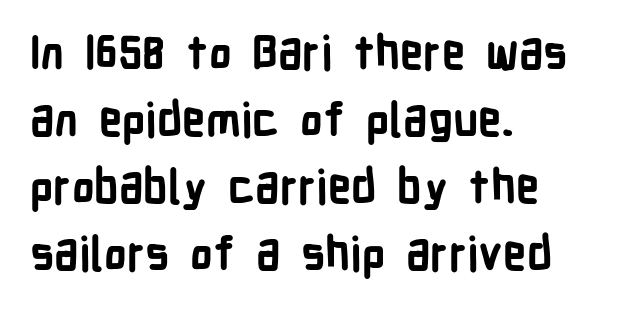
The image shows 46 px bold, condensed sans-serif type, upright; set left-aligned, normal line spacing (1.46x), normal letter spacing, not underlined; low stroke contrast and a medium x-height.
